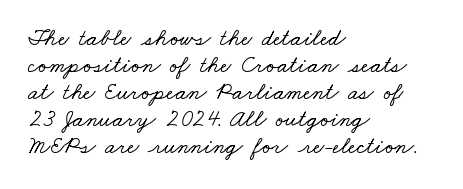
{"underline": "no", "align": "left", "line_spacing": "tight", "line_spacing_ratio": 1.12, "letter_spacing": "normal", "letter_spacing_em": 0.0, "glyph_px": 24}
